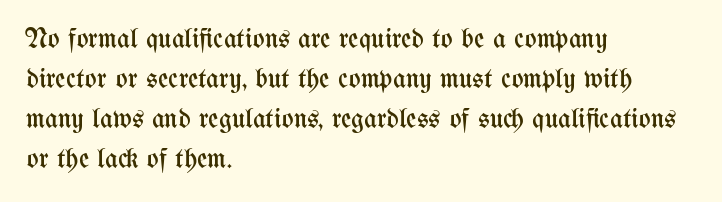
Unlike italic type, these characters show no tilt at all. Weight class: somewhere from thin through regular. Character widths vary here, with narrow letters taking less room than wide ones. A classic flush-left, rag-right setting is used for this passage.
